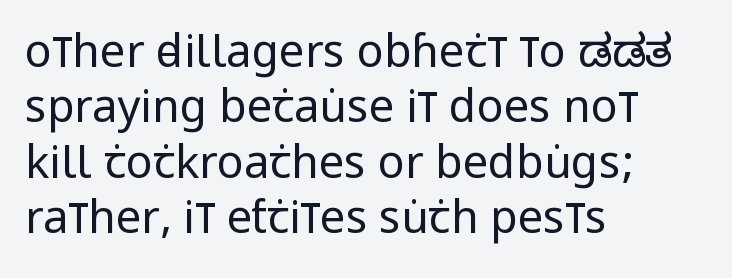
{"serif": "no", "italic": "no", "bold": "no", "weight": "regular", "width": "condensed", "stroke_contrast": "low", "x_height": "large", "monospaced": "no", "underline": "no", "align": "left", "line_spacing_ratio": 1.23, "letter_spacing": "normal", "letter_spacing_em": 0.0, "glyph_px": 45}
